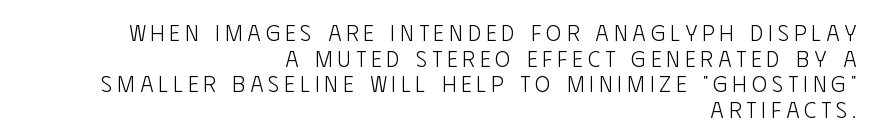
The image shows 23 px text type, upright; set right-aligned, tight line spacing (1.11x), unusually wide letter spacing (+0.22 em), not underlined.
